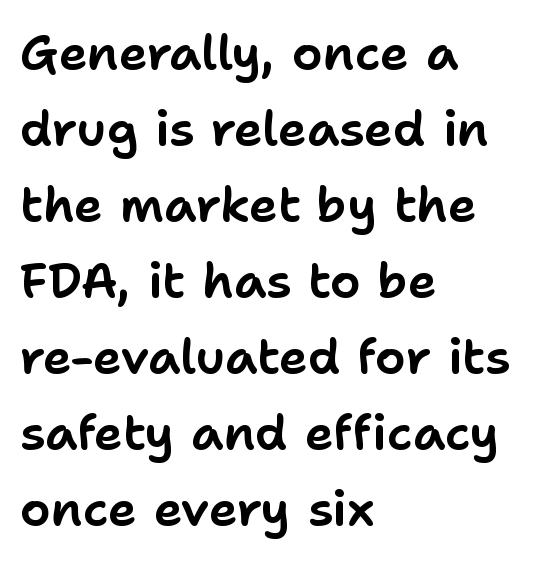
{"serif": "no", "italic": "no", "width": "normal", "stroke_contrast": "low", "x_height": "medium", "monospaced": "no", "underline": "no", "align": "left", "line_spacing": "normal", "line_spacing_ratio": 1.55, "letter_spacing": "normal", "letter_spacing_em": 0.0, "glyph_px": 49}
